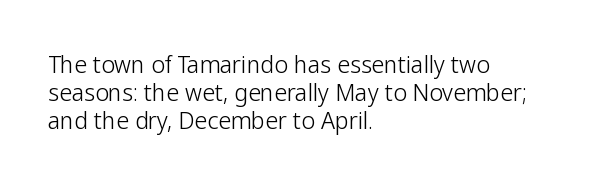
Italic: no, the glyphs are upright roman. Typeset ragged right — the left edge is the straight one. The gaps between neighbouring characters are ordinary and unremarkable. No letter is thick-stroked: the sample isn't bold. Lines of text with bare space underneath.
